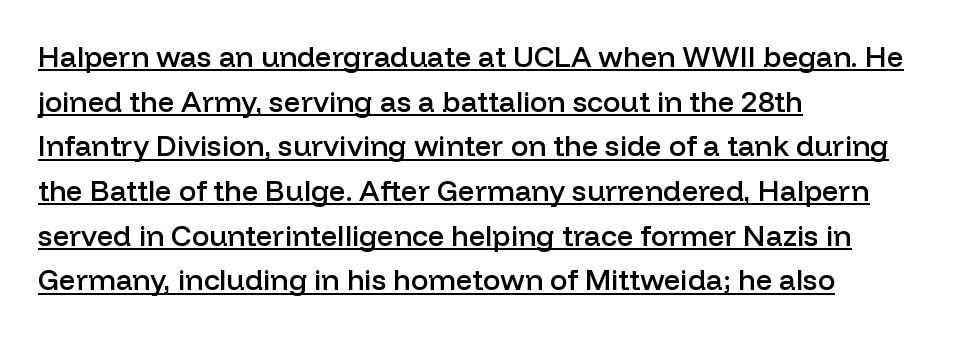
How heavy is the stroke? Medium-heavy — a semibold, shy of bold. The type sits square on the baseline with zero lean. Regarding leading, the lines here are spaced in the standard way. Proportional: the letters do not fall into vertical columns. Examine the stroke ends and you'll find no serifs.
